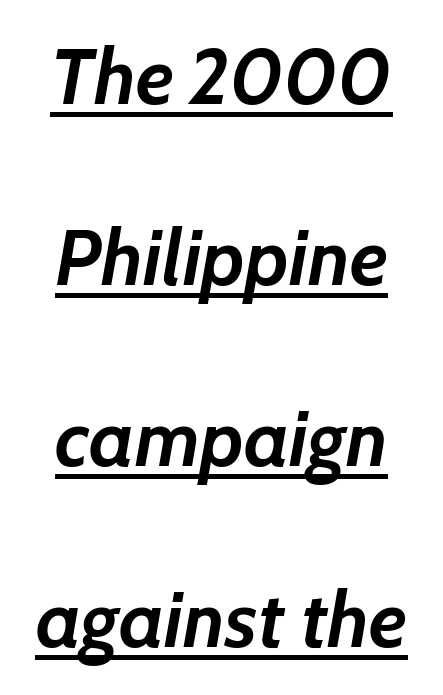
Q: Is the text bold? A: Yes.
Q: Is the text italic (slanted)? A: Yes, it leans right by about 7 degrees.
Q: Is the text underlined? A: Yes.
Q: Is the spacing between letters normal or unusually wide? A: Normal.
Q: Is the spacing between lines tight, normal or loose? A: Loose.
Q: Width (condensed, normal, or wide)? A: Normal.
Q: Stroke contrast? A: Low.
Q: x-height? A: Medium.
Q: Monospaced? A: No.
